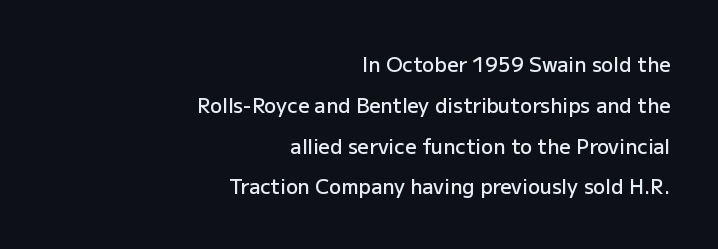
The image shows 20 px text type, upright; set right-aligned, loose line spacing (2.04x), normal letter spacing, not underlined.
